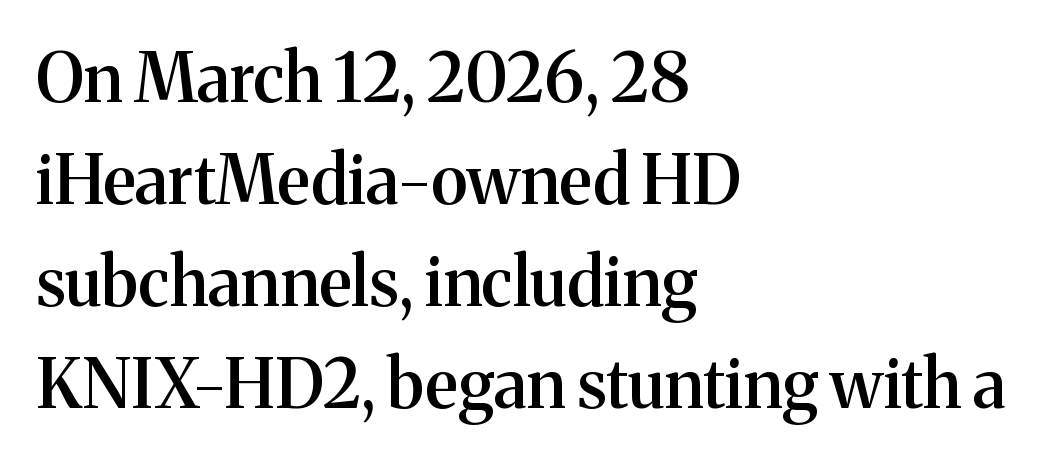
Q: Is the text bold? A: Semi-bold.
Q: Is the text italic (slanted)? A: No, it is upright.
Q: Is the typeface a serif or a sans-serif typeface? A: Serif.
Q: Is the text underlined? A: No.
Q: How is the paragraph aligned? A: Left-aligned.
Q: Is the spacing between letters normal or unusually wide? A: Normal.
Q: Is the spacing between lines tight, normal or loose? A: Normal.
Q: Width (condensed, normal, or wide)? A: Normal.
Q: Stroke contrast? A: Medium.
Q: x-height? A: Medium.
Q: Monospaced? A: No.
